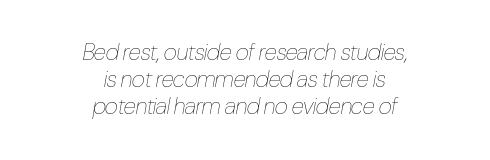
{"italic": "yes", "lean": "right", "slant_degrees": 10, "bold": "no", "underline": "no", "align": "center", "line_spacing_ratio": 1.18, "letter_spacing": "normal", "letter_spacing_em": 0.0, "glyph_px": 23}
